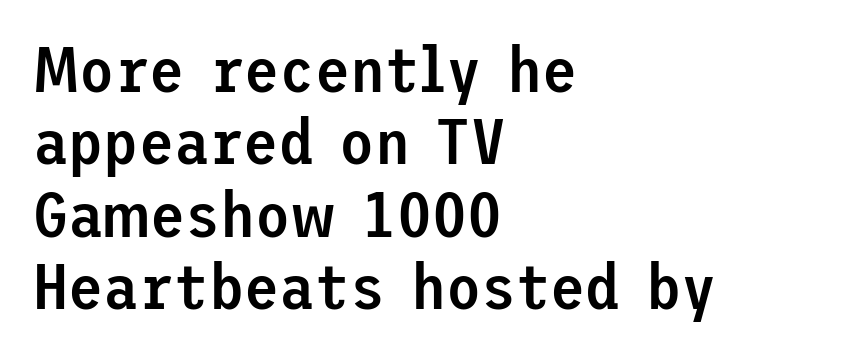
{"serif": "no", "italic": "no", "bold": "semi", "weight": "semibold", "width": "normal", "stroke_contrast": "low", "x_height": "medium", "underline": "no", "align": "left", "line_spacing": "tight", "line_spacing_ratio": 1.13, "letter_spacing": "normal", "letter_spacing_em": 0.0, "glyph_px": 64}
